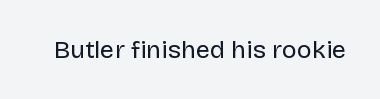
Q: Is the text bold? A: No.
Q: Is the text italic (slanted)? A: No, it is upright.
Q: Is the text underlined? A: No.
Q: Is the spacing between letters normal or unusually wide? A: Normal.
